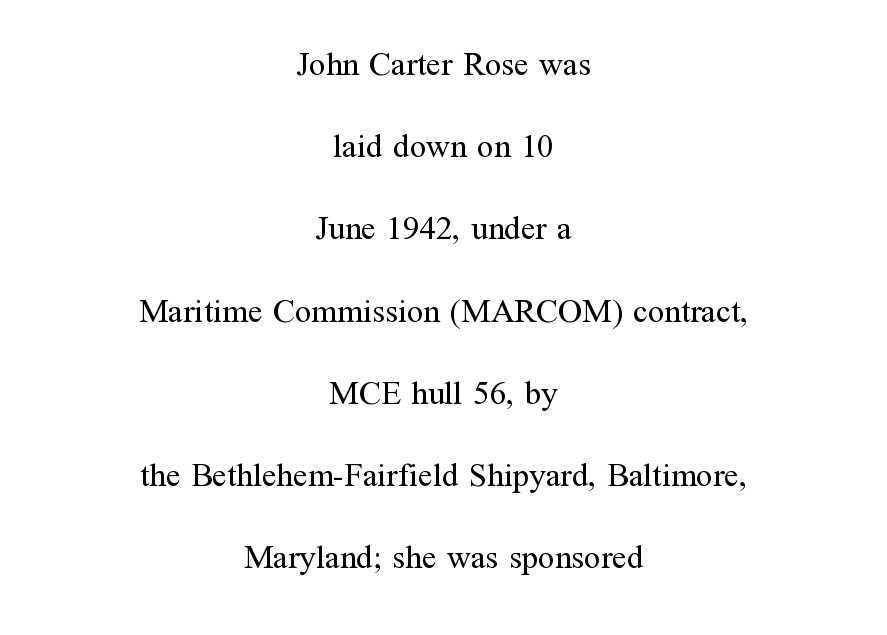
Q: Is the text bold? A: No.
Q: Is the text italic (slanted)? A: No, it is upright.
Q: Is the typeface a serif or a sans-serif typeface? A: Serif.
Q: Is the text underlined? A: No.
Q: How is the paragraph aligned? A: Centered.
Q: Is the spacing between letters normal or unusually wide? A: Normal.
Q: Is the spacing between lines tight, normal or loose? A: Loose.
Q: Width (condensed, normal, or wide)? A: Normal.
Q: Stroke contrast? A: Medium.
Q: x-height? A: Medium.
Q: Monospaced? A: No.
